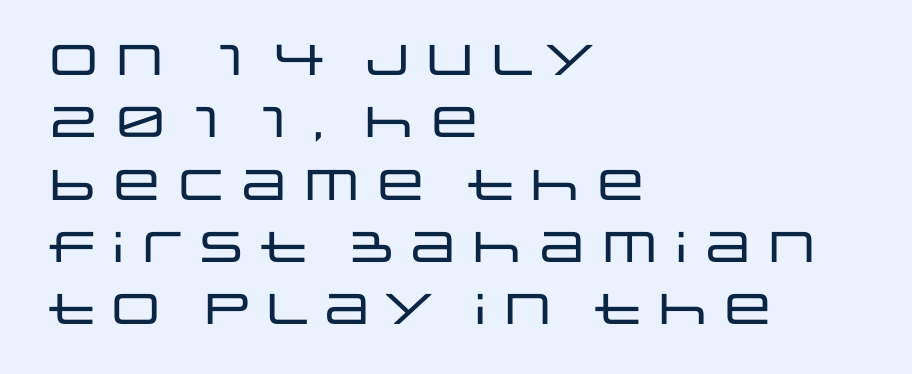
The image shows 43 px wide sans-serif type, upright; set left-aligned, normal line spacing (1.45x), normal letter spacing, not underlined; low stroke contrast and a large x-height.
